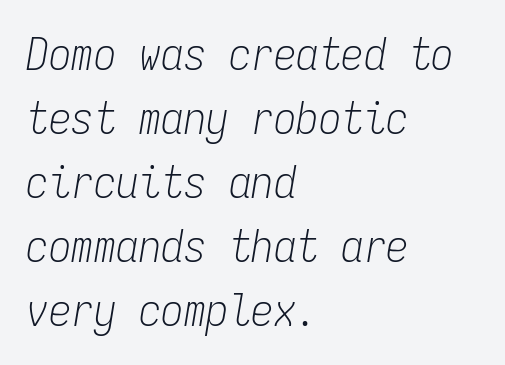
Q: Is the text bold? A: No.
Q: Is the text italic (slanted)? A: Yes, it leans right by about 9 degrees.
Q: Is the text underlined? A: No.
Q: How is the paragraph aligned? A: Left-aligned.
Q: Is the spacing between letters normal or unusually wide? A: Normal.
Q: Is the spacing between lines tight, normal or loose? A: Normal.
Q: Width (condensed, normal, or wide)? A: Condensed.
Q: Stroke contrast? A: Low.
Q: x-height? A: Medium.
Q: Monospaced? A: Yes.
